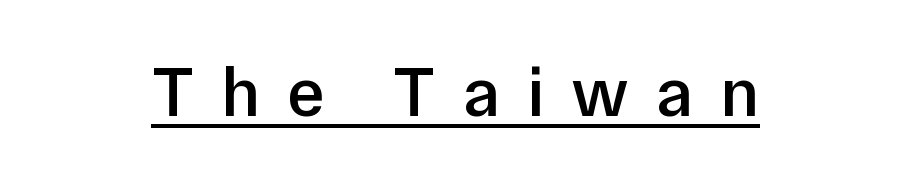
{"serif": "no", "italic": "no", "bold": "semi", "weight": "semibold", "width": "normal", "stroke_contrast": "low", "x_height": "medium", "monospaced": "no", "underline": "yes", "align": "center", "letter_spacing": "wide", "letter_spacing_em": 0.38, "glyph_px": 71}
